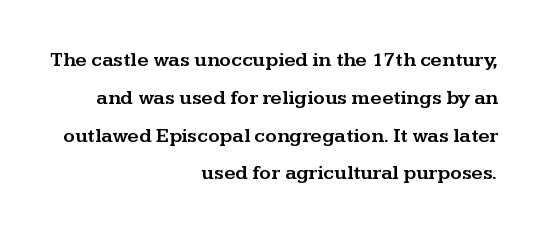
Does the copy run flush right? Yes — the right margin is perfectly even. Do the letters lean? They stand straight. The passage shown has conventional tracking throughout. This rendering features lettering with no underline.
